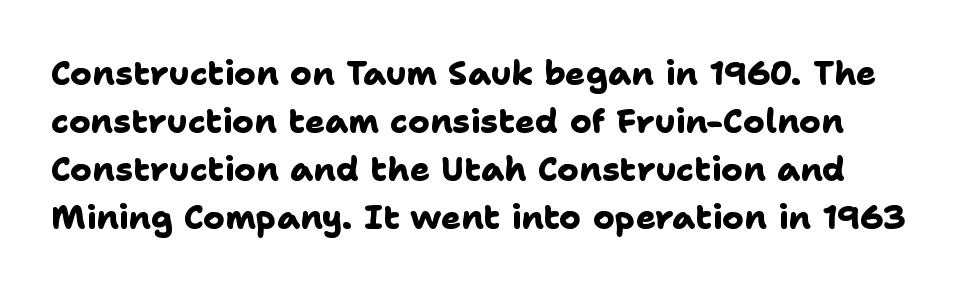
Q: Is the text bold? A: Yes.
Q: Is the typeface a serif or a sans-serif typeface? A: Sans-serif.
Q: Is the text underlined? A: No.
Q: Is the spacing between letters normal or unusually wide? A: Normal.
Q: Is the spacing between lines tight, normal or loose? A: Normal.
Q: Width (condensed, normal, or wide)? A: Normal.
Q: Stroke contrast? A: Low.
Q: x-height? A: Medium.
Q: Monospaced? A: No.
